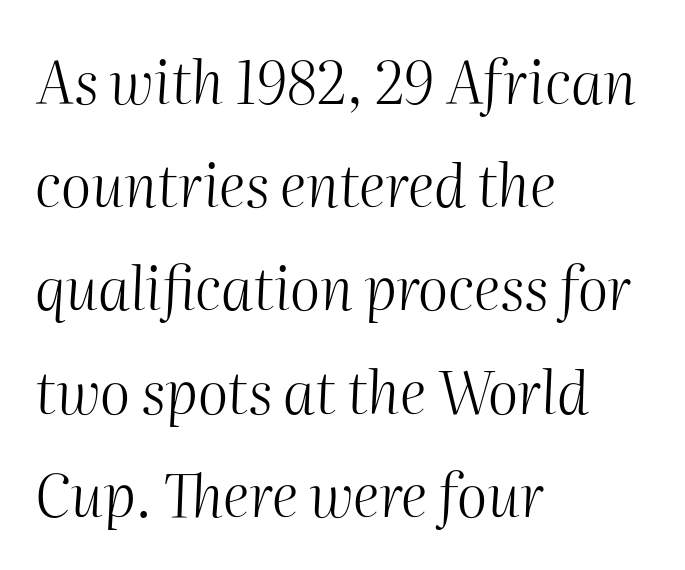
The image shows 58 px light type, italic (leaning right); set left-aligned, line spacing 1.78x, normal letter spacing, not underlined; medium stroke contrast and a medium x-height.
